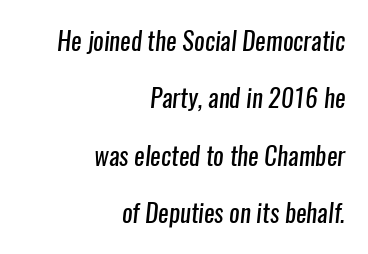
The image shows 25 px text type; set right-aligned, loose line spacing (2.3x), normal letter spacing, not underlined.
